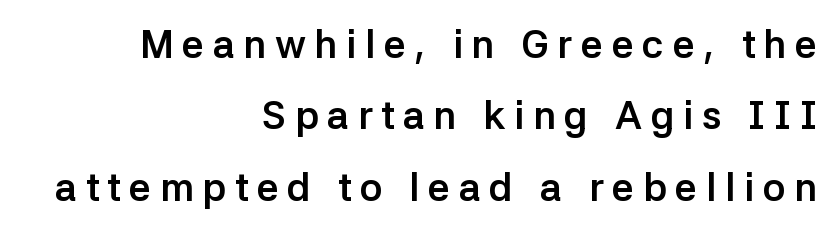
{"serif": "no", "italic": "no", "bold": "yes", "weight": "semibold", "width": "normal", "stroke_contrast": "low", "x_height": "medium", "monospaced": "no", "underline": "no", "align": "right", "line_spacing_ratio": 1.83, "letter_spacing": "wide", "letter_spacing_em": 0.22, "glyph_px": 39}
